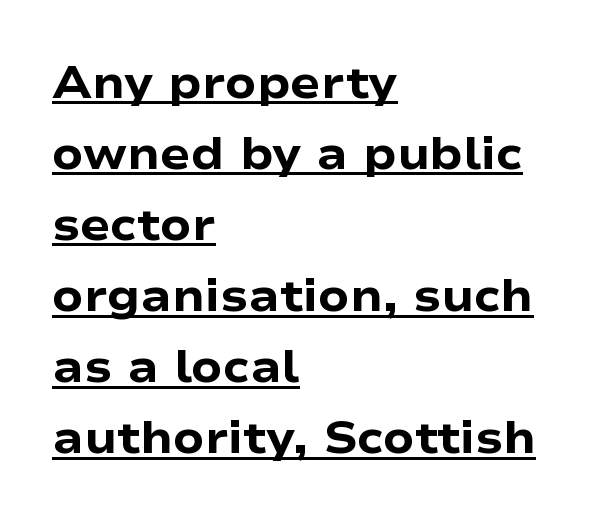
What stands out about the letter spacing? Nothing — it is the standard amount. Here the designer chose a conventional face with non-uniform glyph widths. Font category for this specimen: sans-serif. The letters stand straight up with perfectly vertical stems. Set as a true bold cut, around the 700 mark. A typographer would call this underscored text.
